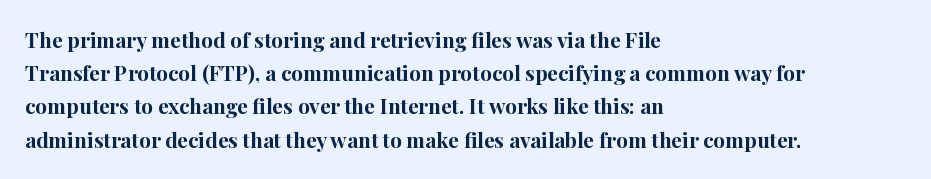
The font is running at its bold setting. Letters rest on an invisible, unmarked baseline. Students, note that the glyphs here touch the page at normal intervals. The rendering anchors every line to the left-hand side.
